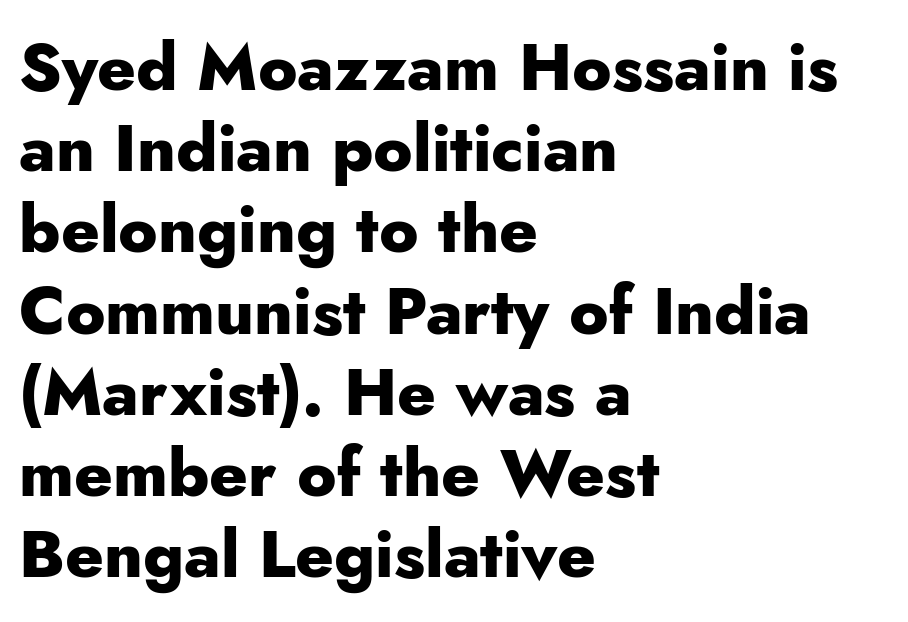
{"serif": "no", "italic": "no", "bold": "yes", "weight": "heavy", "width": "normal", "stroke_contrast": "low", "x_height": "small", "monospaced": "no", "underline": "no", "align": "left", "line_spacing_ratio": 1.23, "letter_spacing": "normal", "letter_spacing_em": 0.0, "glyph_px": 66}
